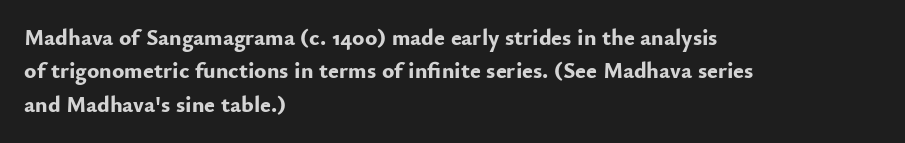
Every letter is thick-stroked: bold, no question. The space directly below the letters is spotless. How would I describe the line gaps? Plain and ordinary. A classic flush-left, rag-right setting is used for this passage. The specimen reads as upright at a glance.
